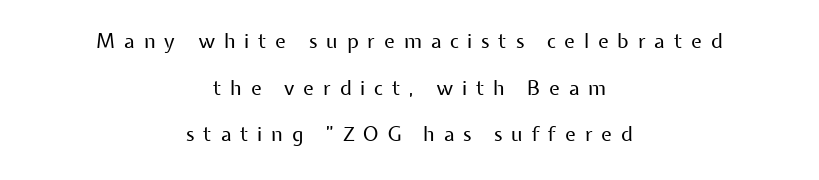
Q: Is the text bold? A: No.
Q: Is the text italic (slanted)? A: No, it is upright.
Q: Is the text underlined? A: No.
Q: How is the paragraph aligned? A: Centered.
Q: Is the spacing between letters normal or unusually wide? A: Unusually wide.
Q: Is the spacing between lines tight, normal or loose? A: Loose.
